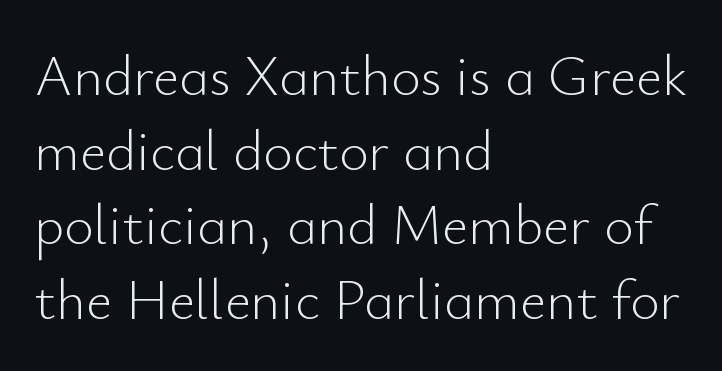
Q: Is the text bold? A: No.
Q: Is the text italic (slanted)? A: No, it is upright.
Q: Is the typeface a serif or a sans-serif typeface? A: Sans-serif.
Q: Is the text underlined? A: No.
Q: How is the paragraph aligned? A: Left-aligned.
Q: Is the spacing between letters normal or unusually wide? A: Normal.
Q: Is the spacing between lines tight, normal or loose? A: Normal.
Q: Width (condensed, normal, or wide)? A: Normal.
Q: Stroke contrast? A: Low.
Q: x-height? A: Small.
Q: Monospaced? A: No.
